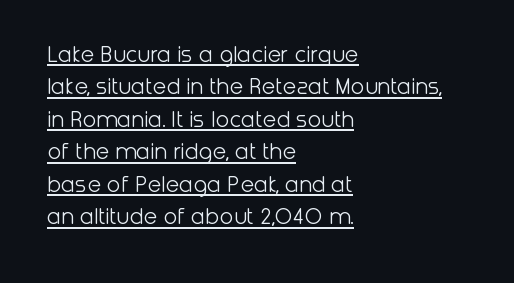
{"italic": "no", "bold": "no", "underline": "yes", "align": "left", "line_spacing": "normal", "line_spacing_ratio": 1.3, "letter_spacing": "normal", "letter_spacing_em": 0.0, "glyph_px": 25}
